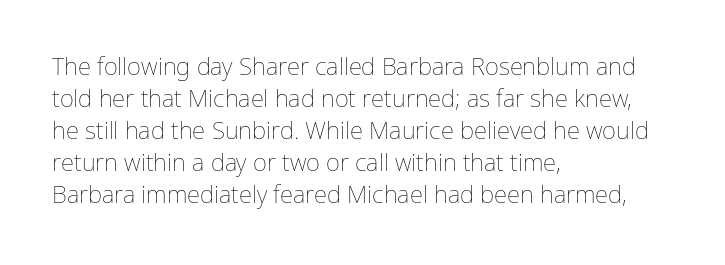
{"italic": "no", "bold": "no", "underline": "no", "align": "left", "line_spacing": "normal", "line_spacing_ratio": 1.33, "letter_spacing": "normal", "letter_spacing_em": 0.0, "glyph_px": 24}
